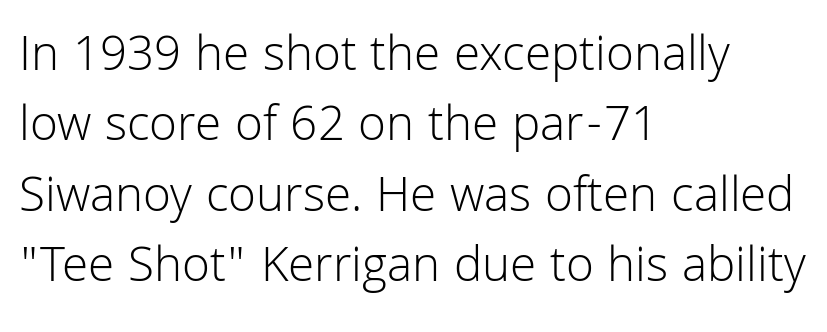
The image shows 51 px light sans-serif type, upright; set left-aligned, normal line spacing (1.38x), normal letter spacing, not underlined; low stroke contrast and a medium x-height.
